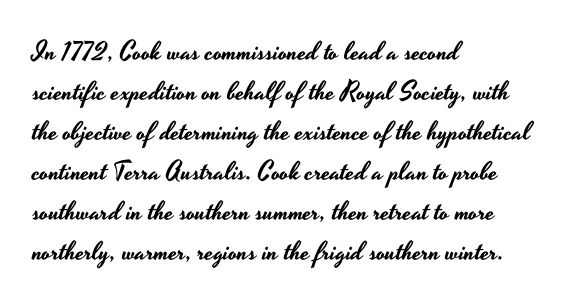
{"underline": "no", "align": "left", "line_spacing": "normal", "line_spacing_ratio": 1.54, "letter_spacing": "normal", "letter_spacing_em": 0.0, "glyph_px": 26}
